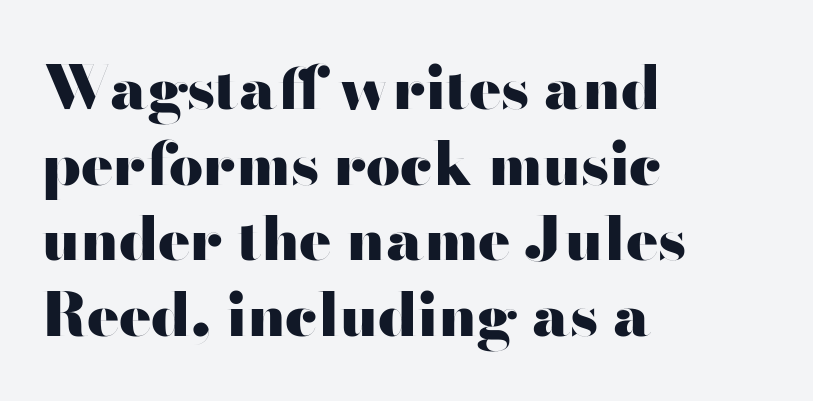
Characters follow at the spacing the type designer built in. The strokes are fattened all the way to bold. Descenders hang freely into open space. The typesetter chose a ragged-right arrangement here. Nope, not italic — everything's standing straight. Each letter keeps its own natural width here, so spacing adapts to shape.
